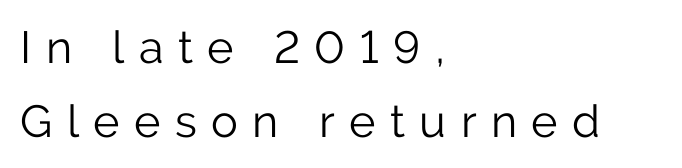
Q: Is the text bold? A: No.
Q: Is the text italic (slanted)? A: No, it is upright.
Q: Is the typeface a serif or a sans-serif typeface? A: Sans-serif.
Q: Is the text underlined? A: No.
Q: How is the paragraph aligned? A: Left-aligned.
Q: Is the spacing between letters normal or unusually wide? A: Unusually wide.
Q: Is the spacing between lines tight, normal or loose? A: Normal.
Q: Width (condensed, normal, or wide)? A: Normal.
Q: Stroke contrast? A: Low.
Q: x-height? A: Medium.
Q: Monospaced? A: No.
